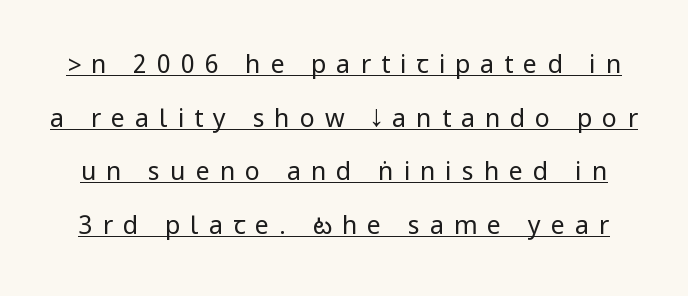
Q: Is the text bold? A: No.
Q: Is the text italic (slanted)? A: No, it is upright.
Q: Is the text underlined? A: Yes.
Q: Is the spacing between letters normal or unusually wide? A: Unusually wide.
Q: Is the spacing between lines tight, normal or loose? A: Loose.
